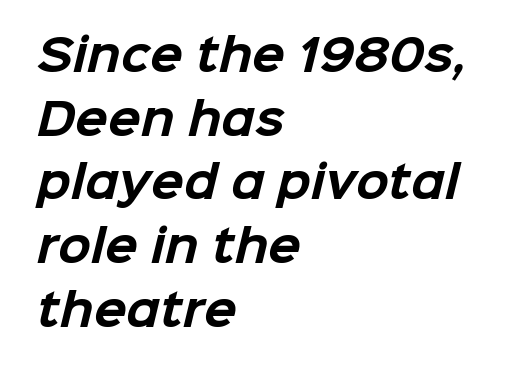
The image shows 43 px bold sans-serif type; set left-aligned, normal line spacing (1.48x), normal letter spacing, not underlined; low stroke contrast and a medium x-height.
